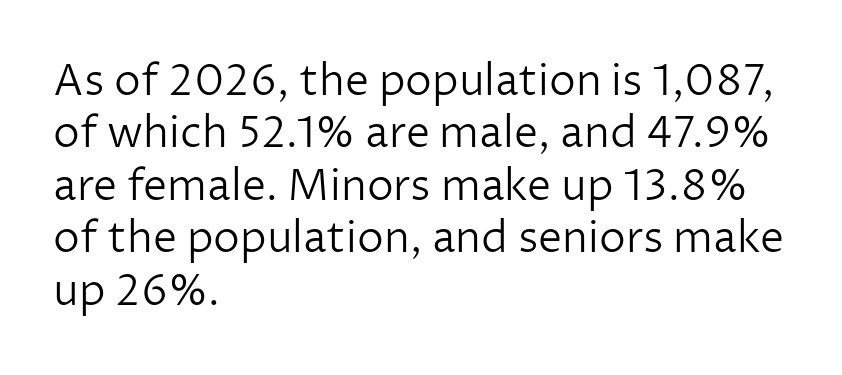
Q: Is the text bold? A: No.
Q: Is the text italic (slanted)? A: No, it is upright.
Q: Is the typeface a serif or a sans-serif typeface? A: Sans-serif.
Q: Is the text underlined? A: No.
Q: How is the paragraph aligned? A: Left-aligned.
Q: Is the spacing between letters normal or unusually wide? A: Normal.
Q: Width (condensed, normal, or wide)? A: Normal.
Q: Stroke contrast? A: Low.
Q: x-height? A: Medium.
Q: Monospaced? A: No.
